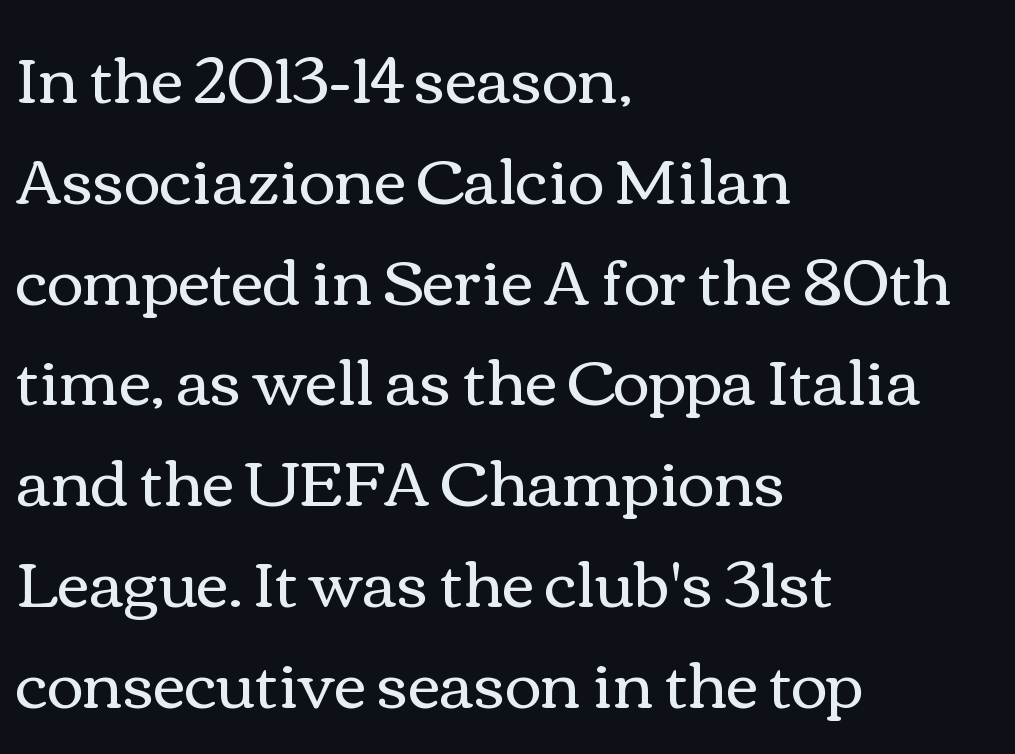
{"italic": "no", "bold": "no", "weight": "regular", "width": "wide", "stroke_contrast": "medium", "x_height": "medium", "monospaced": "no", "underline": "no", "align": "left", "line_spacing": "normal", "line_spacing_ratio": 1.6, "letter_spacing": "normal", "letter_spacing_em": 0.0, "glyph_px": 63}
